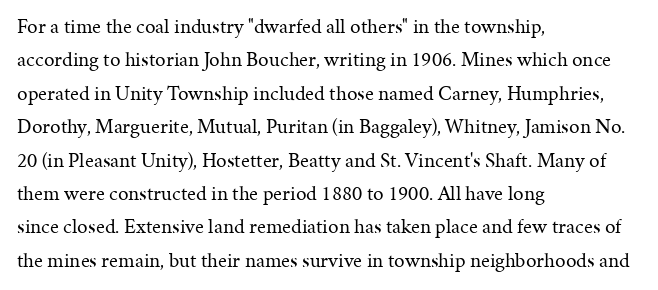
How would I describe the line gaps? Plain and ordinary. Weight: in the light-to-regular range. The type is set solid horizontally, with unmodified tracking. The lines are quadded left.
